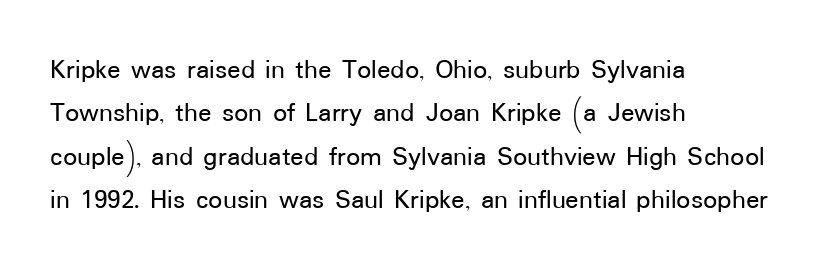
Q: Is the text italic (slanted)? A: No, it is upright.
Q: Is the typeface a serif or a sans-serif typeface? A: Sans-serif.
Q: Is the text underlined? A: No.
Q: How is the paragraph aligned? A: Left-aligned.
Q: Is the spacing between letters normal or unusually wide? A: Normal.
Q: Is the spacing between lines tight, normal or loose? A: Normal.
Q: Width (condensed, normal, or wide)? A: Normal.
Q: Stroke contrast? A: Low.
Q: x-height? A: Medium.
Q: Monospaced? A: No.
